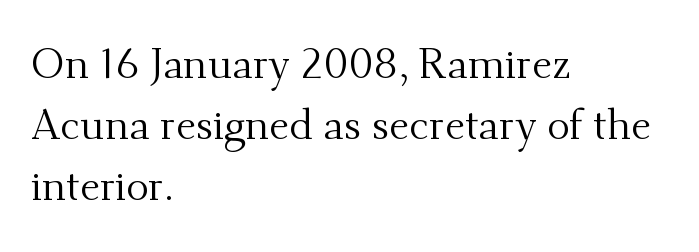
Q: Is the text bold? A: No.
Q: Is the text italic (slanted)? A: No, it is upright.
Q: Is the typeface a serif or a sans-serif typeface? A: Serif.
Q: Is the text underlined? A: No.
Q: How is the paragraph aligned? A: Left-aligned.
Q: Is the spacing between letters normal or unusually wide? A: Normal.
Q: Is the spacing between lines tight, normal or loose? A: Normal.
Q: Width (condensed, normal, or wide)? A: Normal.
Q: Stroke contrast? A: Medium.
Q: x-height? A: Small.
Q: Monospaced? A: No.
